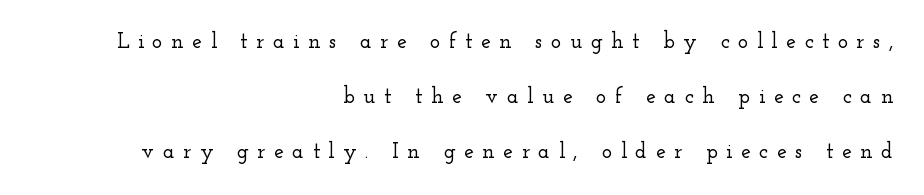
Q: Is the text italic (slanted)? A: No, it is upright.
Q: Is the text underlined? A: No.
Q: How is the paragraph aligned? A: Right-aligned.
Q: Is the spacing between letters normal or unusually wide? A: Unusually wide.
Q: Is the spacing between lines tight, normal or loose? A: Loose.
